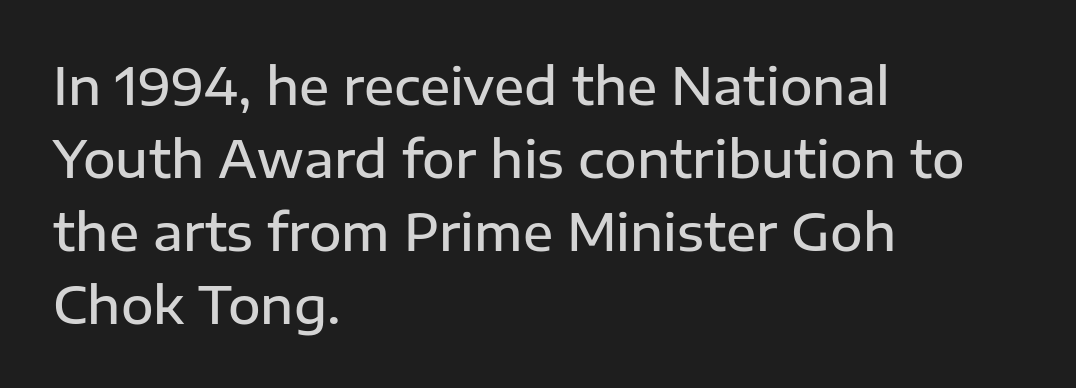
{"serif": "no", "italic": "no", "bold": "semi", "weight": "semibold", "width": "normal", "stroke_contrast": "low", "x_height": "medium", "monospaced": "no", "underline": "no", "align": "left", "line_spacing": "normal", "line_spacing_ratio": 1.46, "letter_spacing": "normal", "letter_spacing_em": 0.0, "glyph_px": 50}
